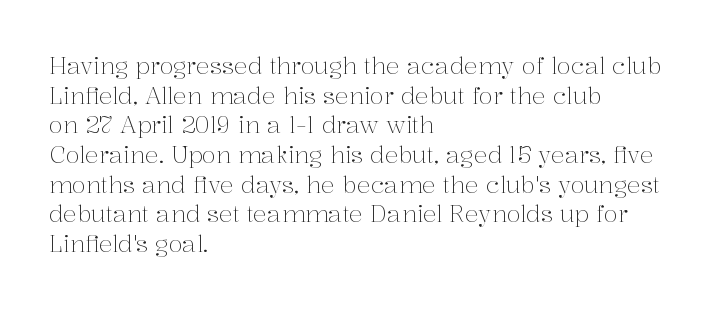
The lines sit at an ordinary, default distance from one another. The rag falls on the right side of this text block. The characters are drawn with everyday or finer stroke widths. Descender tails drop into unmarked territory.
